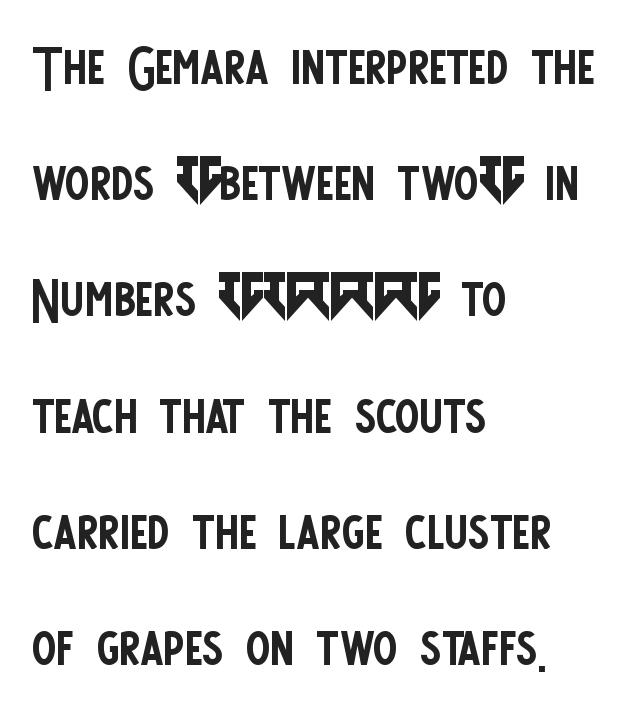
{"serif": "no", "italic": "no", "bold": "no", "weight": "regular", "width": "condensed", "stroke_contrast": "low", "x_height": "large", "monospaced": "no", "underline": "no", "align": "left", "line_spacing": "normal", "line_spacing_ratio": 1.57, "letter_spacing": "normal", "letter_spacing_em": 0.0, "glyph_px": 74}
